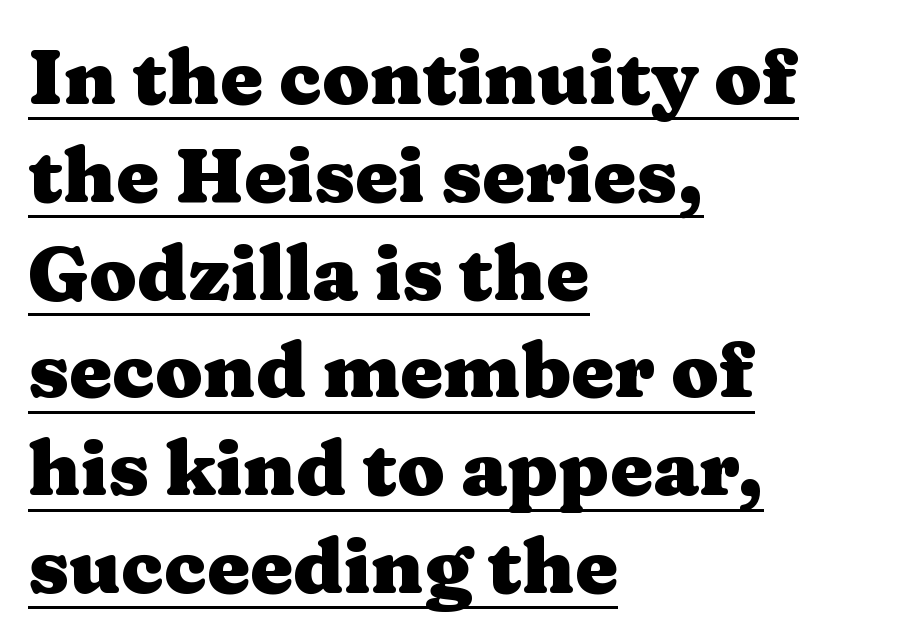
The image shows 77 px heavy, wide serif type, upright; set left-aligned, normal line spacing (1.27x), normal letter spacing, underlined; medium stroke contrast and a medium x-height.
